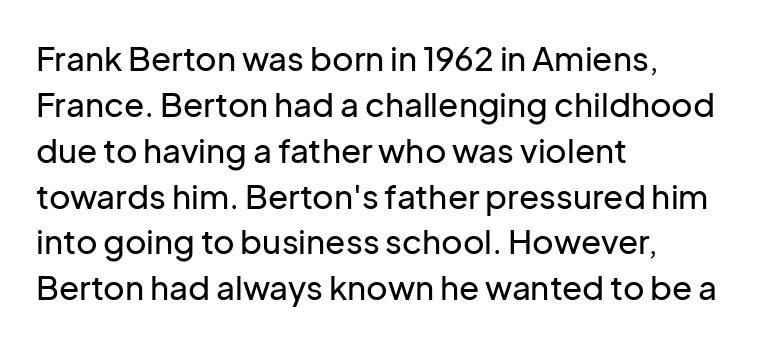
{"serif": "no", "italic": "no", "width": "normal", "stroke_contrast": "low", "x_height": "medium", "monospaced": "no", "underline": "no", "align": "left", "line_spacing": "normal", "line_spacing_ratio": 1.39, "letter_spacing": "normal", "letter_spacing_em": 0.0, "glyph_px": 33}
